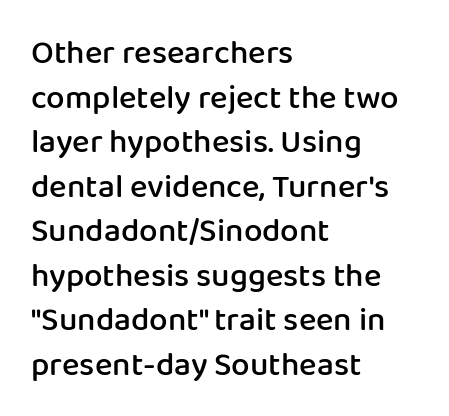
Q: Is the text bold? A: Semi-bold.
Q: Is the text italic (slanted)? A: No, it is upright.
Q: Is the typeface a serif or a sans-serif typeface? A: Sans-serif.
Q: Is the text underlined? A: No.
Q: How is the paragraph aligned? A: Left-aligned.
Q: Is the spacing between letters normal or unusually wide? A: Normal.
Q: Is the spacing between lines tight, normal or loose? A: Normal.
Q: Width (condensed, normal, or wide)? A: Normal.
Q: Stroke contrast? A: Low.
Q: x-height? A: Medium.
Q: Monospaced? A: No.
